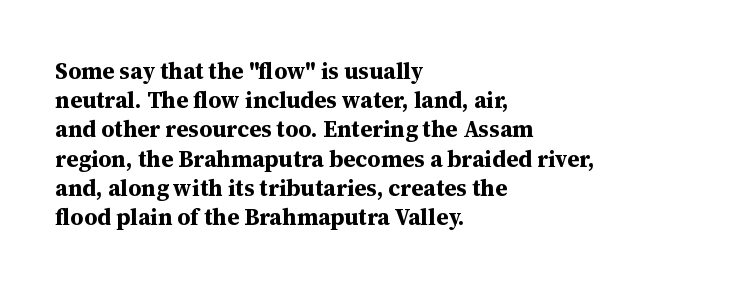
Is the block centered? No — it sits flush against the left margin. Strong, thick strokes mark this as bold type. Plain, unruled lines of type. Nothing unusual about the tracking: characters are spaced as the font intends. When letters stand straight like this, we call the style roman or upright. One glance says typical: line gaps are just what's usual.
